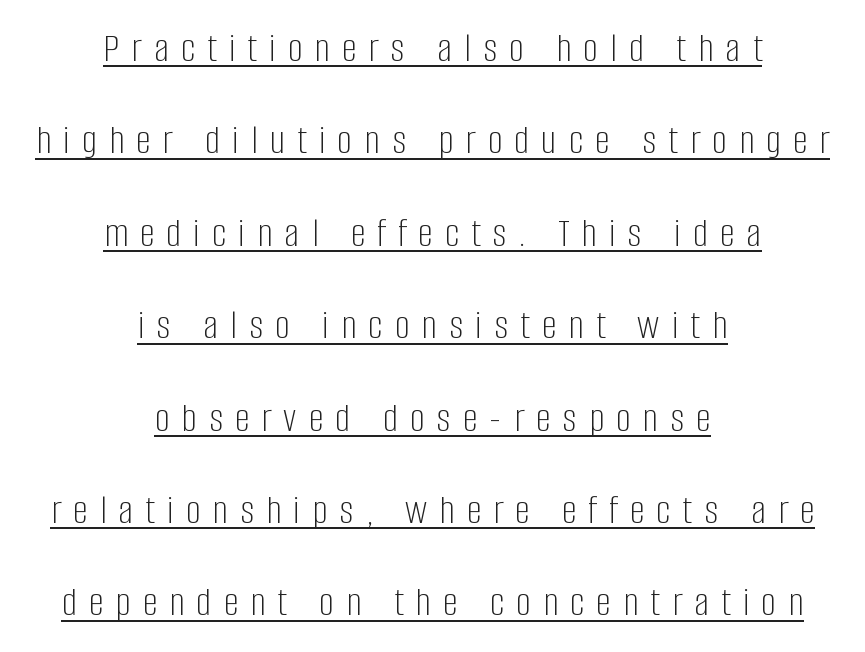
Q: Is the text bold? A: No.
Q: Is the text italic (slanted)? A: No, it is upright.
Q: Is the typeface a serif or a sans-serif typeface? A: Sans-serif.
Q: Is the text underlined? A: Yes.
Q: How is the paragraph aligned? A: Centered.
Q: Is the spacing between letters normal or unusually wide? A: Unusually wide.
Q: Is the spacing between lines tight, normal or loose? A: Loose.
Q: Width (condensed, normal, or wide)? A: Condensed.
Q: Stroke contrast? A: Low.
Q: x-height? A: Large.
Q: Monospaced? A: No.
